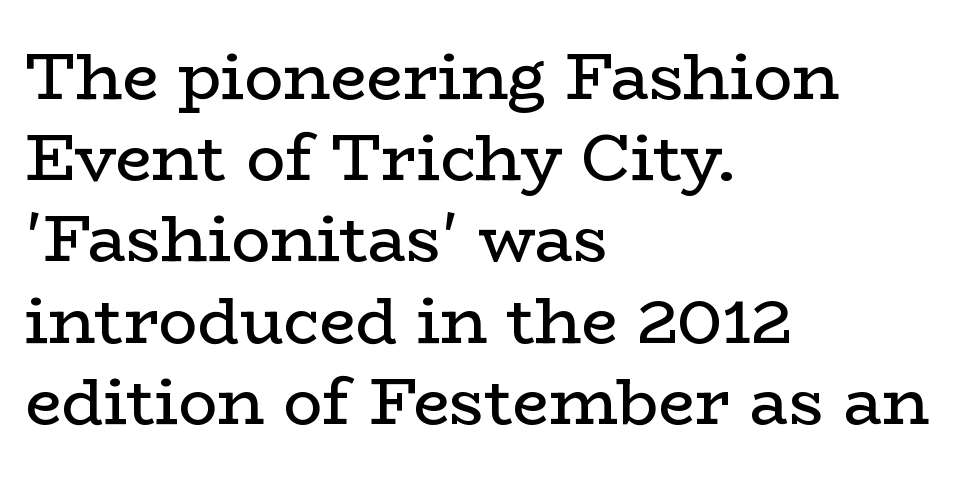
Leading matches the norm, producing a regular column. Here the designer chose a conventional face with non-uniform glyph widths. No extra tracking has been applied to these lines. What kind of face is this? One with serifs. Ordinary non-slanted type is in use. These glyphs show unthickened strokes, regular width or finer.
